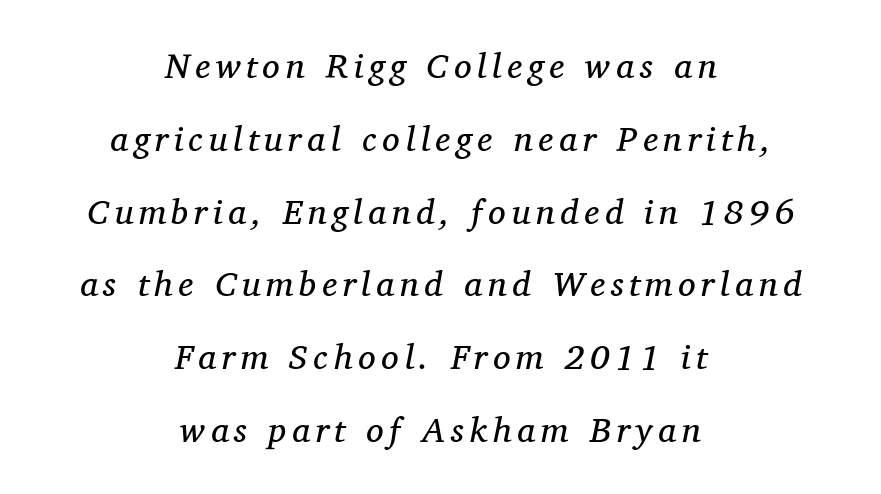
The image shows 35 px regular-weight serif type, italic (leaning right); set centered, loose line spacing (2.08x), not underlined; medium stroke contrast and a medium x-height.
